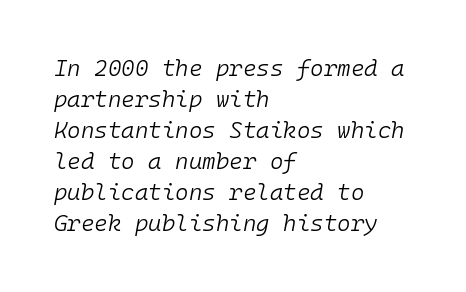
Q: Is the text bold? A: No.
Q: Is the text italic (slanted)? A: Yes, it leans right by about 10 degrees.
Q: Is the text underlined? A: No.
Q: How is the paragraph aligned? A: Left-aligned.
Q: Is the spacing between letters normal or unusually wide? A: Normal.
Q: Is the spacing between lines tight, normal or loose? A: Normal.
